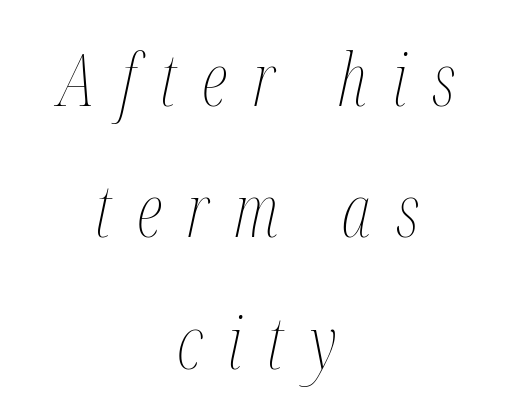
It's the slanting kind of type. Caption: multi-line text, centered on the measure. Each letter keeps its own natural width here, so spacing adapts to shape. Underline: absent.
